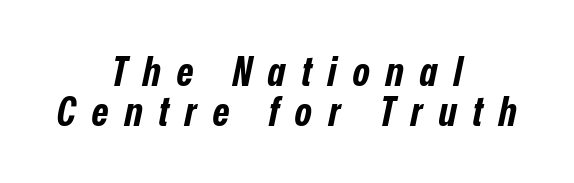
The glyphs have the mass of a bold cut. The horizontal fit of the characters is loose and conspicuously gappy. A clean baseline with only descenders dipping below it. Slanted lettering throughout.
